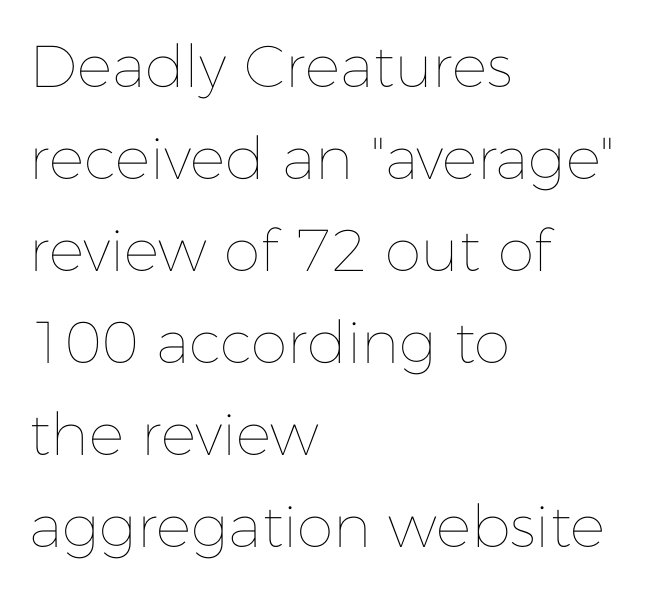
The image shows 59 px thin type, upright; set left-aligned, normal line spacing (1.56x), normal letter spacing, not underlined; low stroke contrast and a medium x-height.
